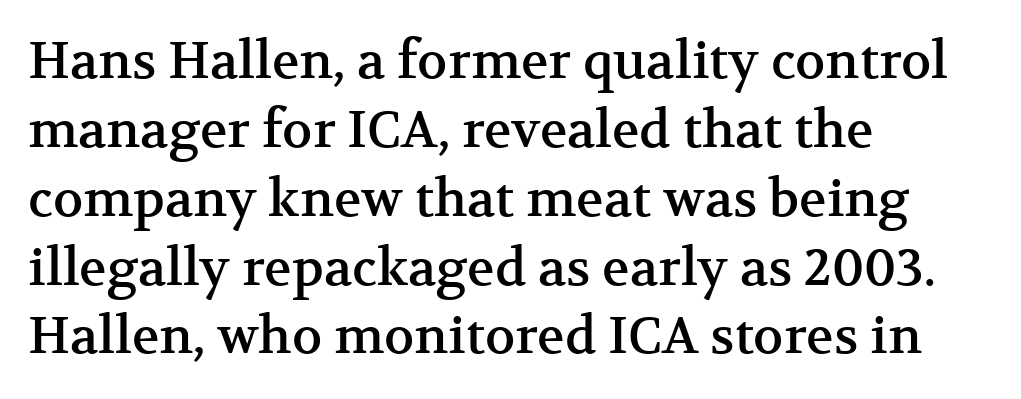
Standard letterfit; no display-style spreading of the glyphs. The paragraph has a hard left edge and a soft right edge. How would I describe the line gaps? Plain and ordinary. Think of a printed novel: that variable character pitch is what you see here. What kind of face is this? One with serifs. Notice how the stems are strictly vertical — no italics here.
